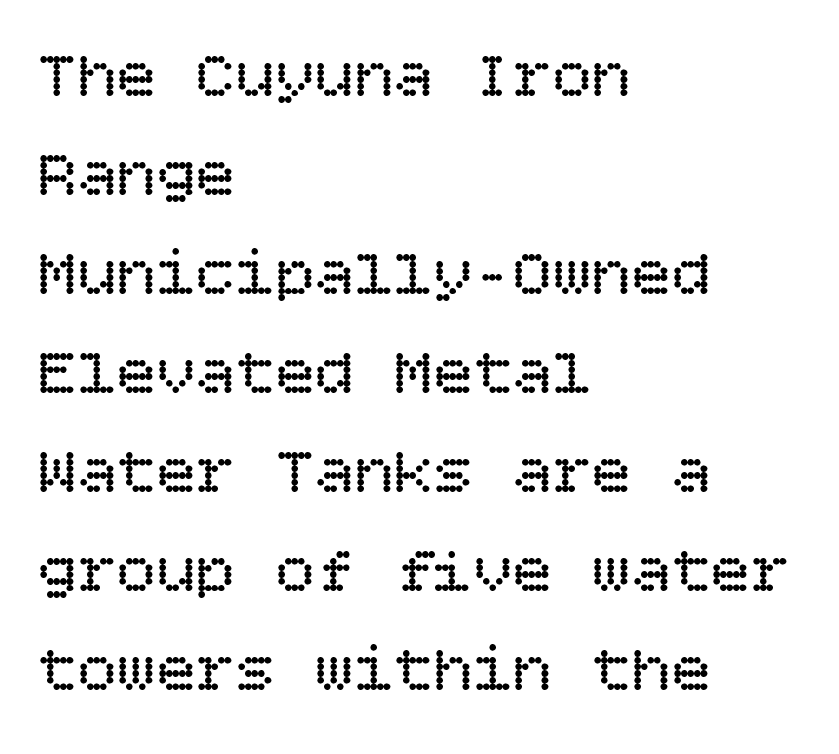
Caption: multi-line text, flush left, ragged right. Plain, unruled lines of type. Horizontal bands of white between lines are of average thickness. Quick note: not italic, upright.
